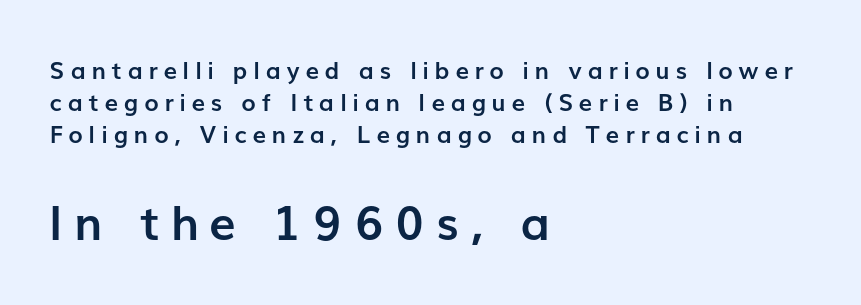
Q: Is the text bold? A: Yes.
Q: Is the text italic (slanted)? A: No, it is upright.
Q: Is the typeface a serif or a sans-serif typeface? A: Sans-serif.
Q: Is the text underlined? A: No.
Q: How is the paragraph aligned? A: Left-aligned.
Q: Is the spacing between letters normal or unusually wide? A: Unusually wide.
Q: Is the spacing between lines tight, normal or loose? A: Normal.
Q: Which block of text is set in a larger size, the first (top) or the second (bottom)? A: The second (bottom) one.
Q: Width (condensed, normal, or wide)? A: Normal.
Q: Stroke contrast? A: Low.
Q: x-height? A: Medium.
Q: Monospaced? A: No.
